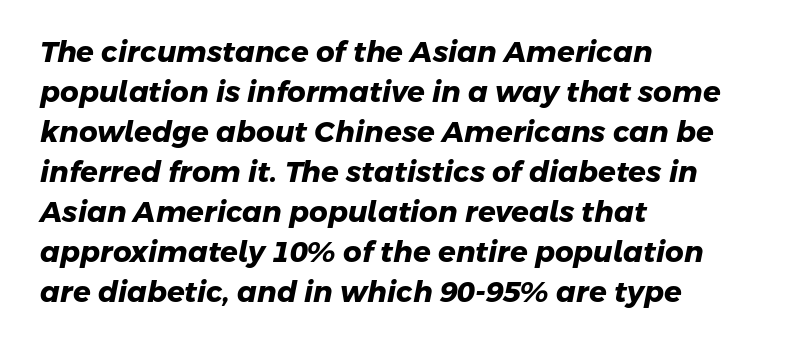
Short and long lines alike share a common starting point at left. This sample has the flowing, uneven cadence of proportional lettering. Decoration check: the copy has no underline. Here the glyphs are tracked normally, forming tight word shapes. This sample uses a sans-serif face. Vertical spacing — default.
